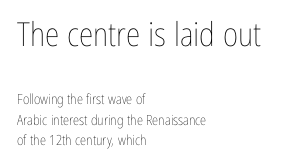
Q: Is the text bold? A: No.
Q: Is the text italic (slanted)? A: No, it is upright.
Q: Is the text underlined? A: No.
Q: How is the paragraph aligned? A: Left-aligned.
Q: Is the spacing between letters normal or unusually wide? A: Normal.
Q: Is the spacing between lines tight, normal or loose? A: Normal.
Q: Which block of text is set in a larger size, the first (top) or the second (bottom)? A: The first (top) one.
Q: Width (condensed, normal, or wide)? A: Condensed.
Q: Stroke contrast? A: Low.
Q: x-height? A: Medium.
Q: Monospaced? A: No.
